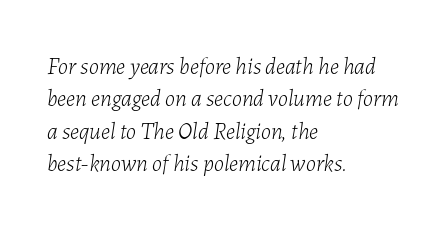
{"italic": "yes", "lean": "right", "slant_degrees": 7, "bold": "no", "underline": "no", "align": "left", "line_spacing": "normal", "line_spacing_ratio": 1.41, "letter_spacing": "normal", "letter_spacing_em": 0.0, "glyph_px": 23}
